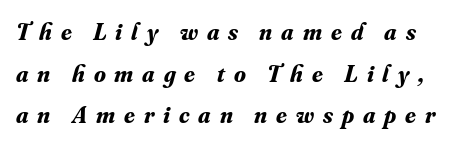
A dark, heavy texture on the line: the type is bold. Underlining? Definitely not there. A typesetter would call this heavily tracked-out type. The typography opts for an oblique posture over an upright one.
